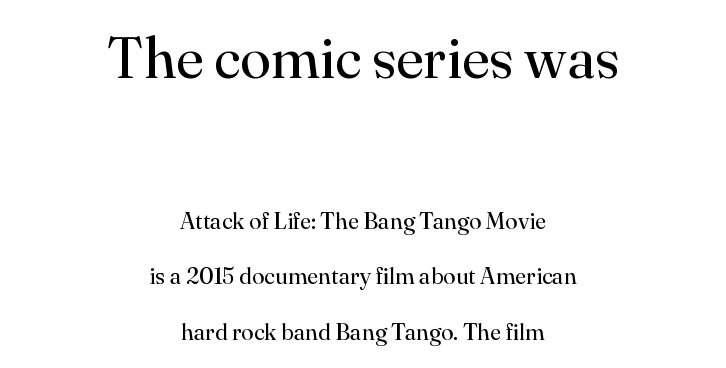
{"serif": "yes", "italic": "no", "bold": "no", "weight": "regular", "width": "normal", "stroke_contrast": "high", "x_height": "small", "monospaced": "no", "underline": "no", "align": "center", "line_spacing": "loose", "line_spacing_ratio": 2.42, "letter_spacing": "normal", "letter_spacing_em": 0.0, "larger_block": "first", "size_ratio": 2.48, "glyph_px": 57}
